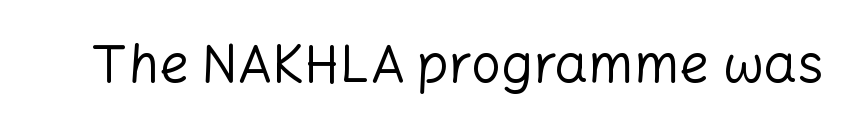
No feet cap the strokes, marking this as sans-serif type. How are the letters spaced? Ordinarily, with no added tracking. Heft: none added — not bold. These lines are rendered in a variable-pitch font.
